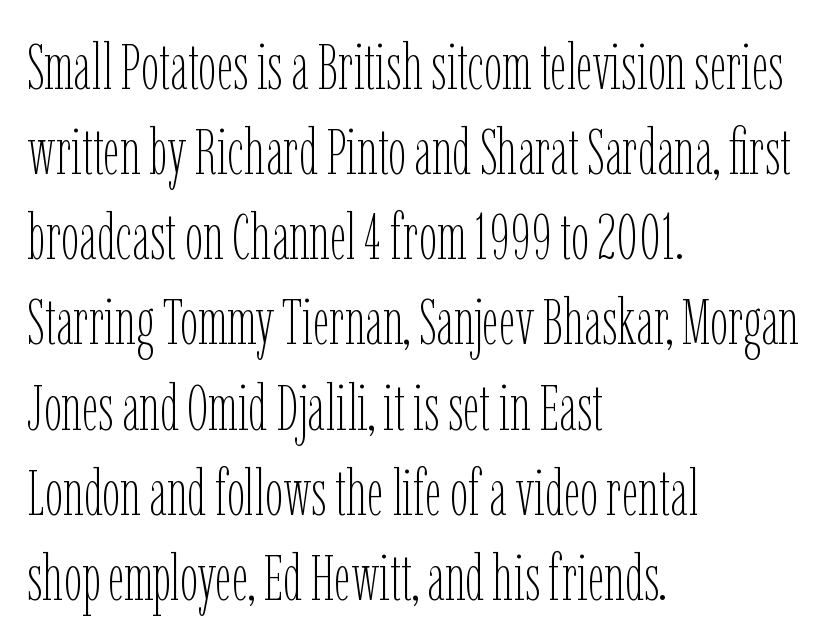
The image shows 65 px thin, condensed type, upright; set left-aligned, normal line spacing (1.31x), normal letter spacing, not underlined; low stroke contrast and a medium x-height.
